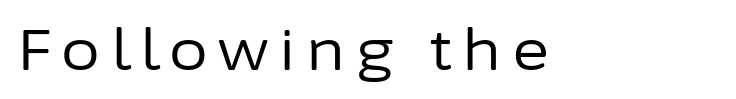
Q: Is the text bold? A: No.
Q: Is the text italic (slanted)? A: No, it is upright.
Q: Is the typeface a serif or a sans-serif typeface? A: Sans-serif.
Q: Is the text underlined? A: No.
Q: Width (condensed, normal, or wide)? A: Normal.
Q: Stroke contrast? A: Low.
Q: x-height? A: Medium.
Q: Monospaced? A: No.
